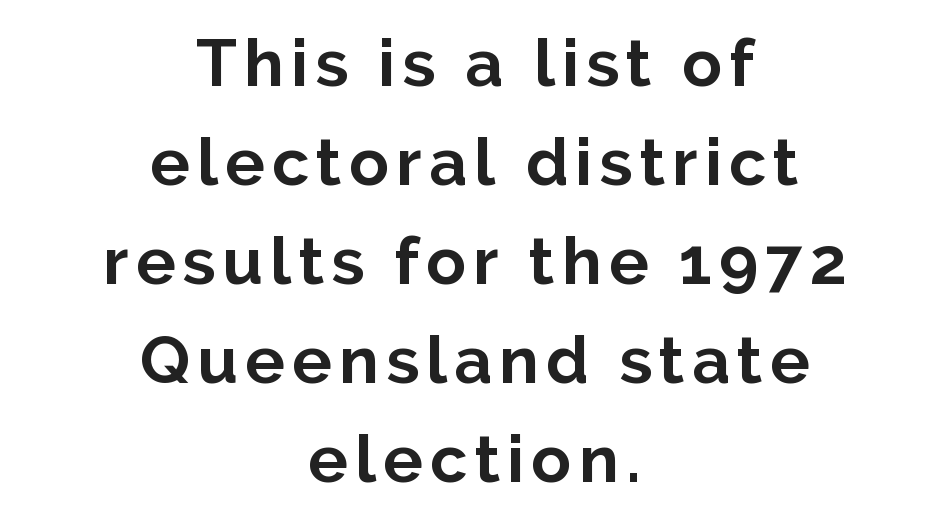
{"serif": "no", "italic": "no", "bold": "yes", "weight": "bold", "width": "normal", "stroke_contrast": "low", "x_height": "medium", "monospaced": "no", "underline": "no", "align": "center", "line_spacing": "normal", "line_spacing_ratio": 1.5, "glyph_px": 66}
